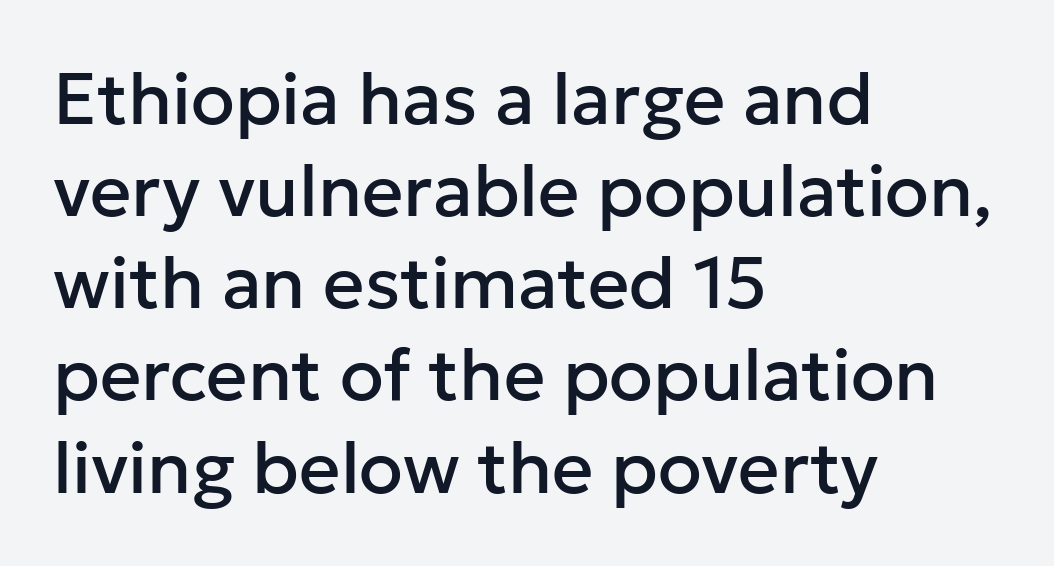
The image shows 72 px sans-serif type, upright; set left-aligned, normal line spacing (1.28x), normal letter spacing, not underlined; low stroke contrast and a medium x-height.
